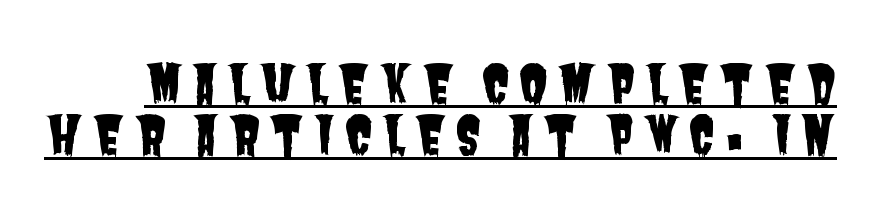
Q: Is the typeface a serif or a sans-serif typeface? A: Sans-serif.
Q: Is the text underlined? A: Yes.
Q: Is the spacing between lines tight, normal or loose? A: Tight.
Q: Width (condensed, normal, or wide)? A: Condensed.
Q: Stroke contrast? A: Low.
Q: x-height? A: Large.
Q: Monospaced? A: No.
